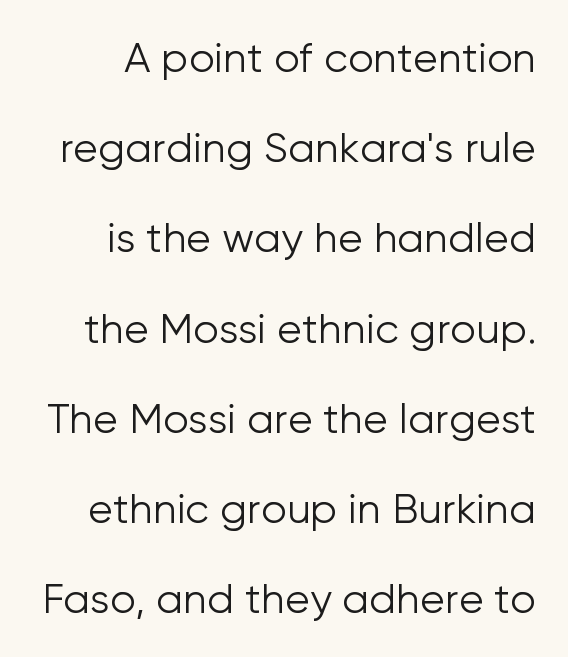
This is not heavy type; no bold has been used. Honestly, the letter spacing is just normal — you wouldn't notice it. Reading down the column, the eye jumps a long way to each next line. The lettering holds an erect, upright posture throughout. Looks like regular typesetting: each glyph gets only the width it needs. Bare-footed words on every line.
